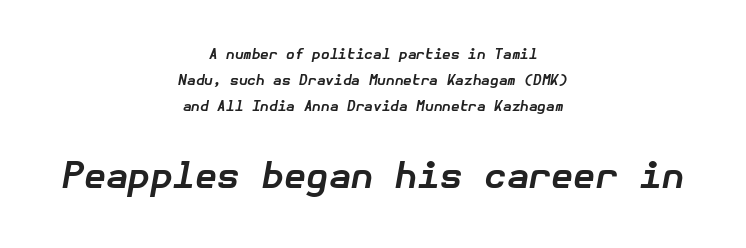
The image shows 36 px bold type, italic (leaning right); set centered, line spacing 1.86x, normal letter spacing, not underlined; the second (bottom) block is 2.57x larger; low stroke contrast and a medium x-height.
